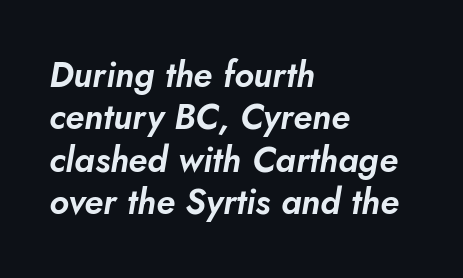
{"italic": "yes", "lean": "right", "slant_degrees": 5, "width": "normal", "stroke_contrast": "low", "x_height": "small", "monospaced": "no", "underline": "no", "align": "left", "line_spacing_ratio": 1.21, "letter_spacing": "normal", "letter_spacing_em": 0.0, "glyph_px": 35}
